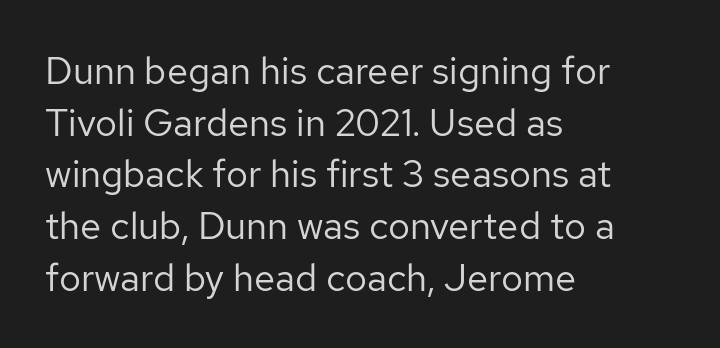
The image shows 38 px regular-weight sans-serif type, upright; set left-aligned, normal line spacing (1.36x), normal letter spacing, not underlined; low stroke contrast and a medium x-height.
